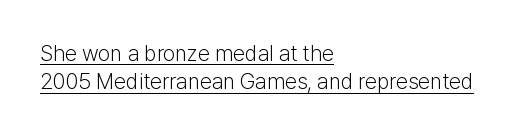
The text block is weighted toward the left margin, trailing off unevenly rightward. Characters follow at the spacing the type designer built in. Heaviness? Minimal to ordinary, like unemphasized prose. The string is rendered with underlining switched on. The axis of the letterforms is exactly vertical. The block of text has a typical density, with ordinary space between rows.
